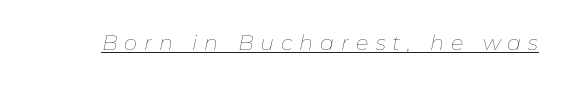
{"italic": "yes", "lean": "right", "slant_degrees": 11, "bold": "no", "underline": "yes", "letter_spacing": "wide", "letter_spacing_em": 0.33, "glyph_px": 21}
